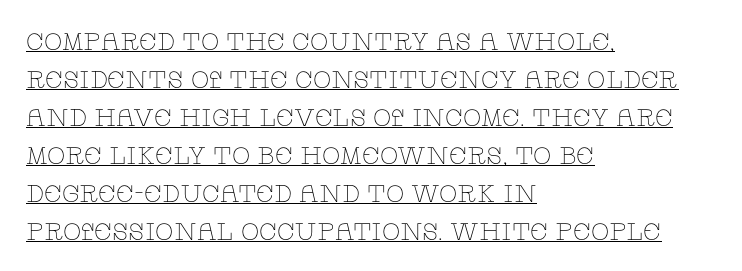
{"italic": "no", "bold": "no", "underline": "yes", "align": "left", "line_spacing": "normal", "line_spacing_ratio": 1.58, "letter_spacing": "normal", "letter_spacing_em": 0.0, "glyph_px": 24}
